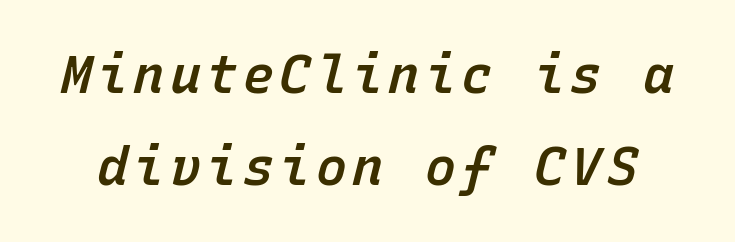
{"italic": "yes", "lean": "right", "slant_degrees": 15, "bold": "semi", "weight": "semibold", "width": "normal", "stroke_contrast": "low", "x_height": "medium", "monospaced": "yes", "underline": "no", "line_spacing_ratio": 1.77, "glyph_px": 52}
